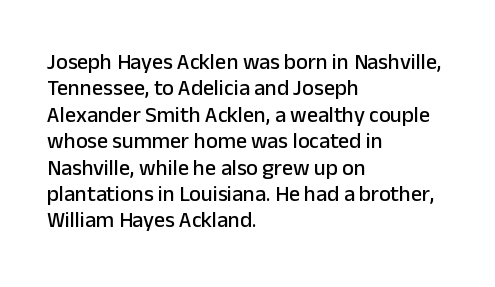
This rendering features lettering with no underline. Horizontal alignment here is leftward, the default for most running prose. These lines keep a tight, regular rhythm from letter to letter. A typesetter would mark this as roman, not italic.
